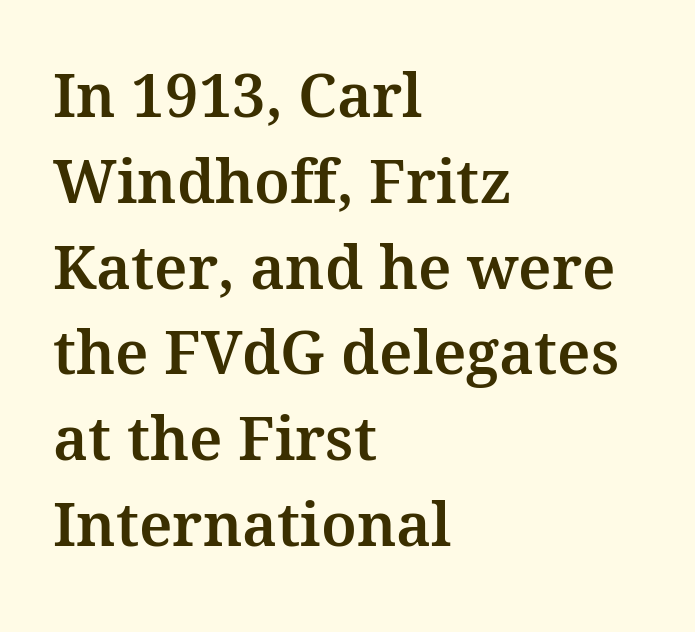
{"serif": "yes", "italic": "no", "width": "normal", "stroke_contrast": "medium", "x_height": "medium", "monospaced": "no", "underline": "no", "align": "left", "line_spacing": "normal", "line_spacing_ratio": 1.43, "letter_spacing": "normal", "letter_spacing_em": 0.0, "glyph_px": 60}
